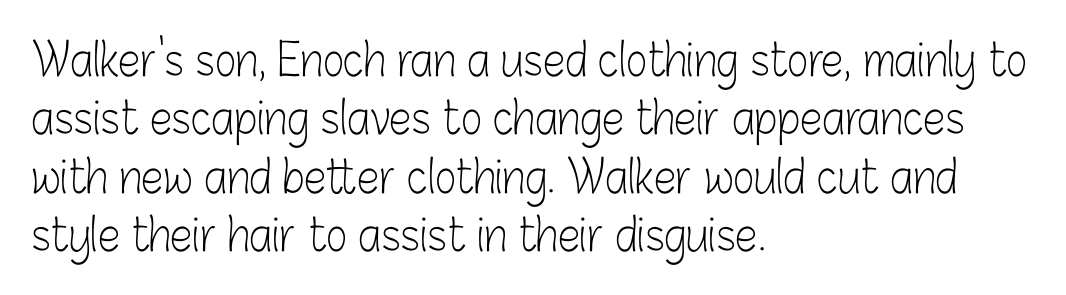
The image shows 45 px light, condensed sans-serif type, upright; set left-aligned, normal line spacing (1.3x), normal letter spacing, not underlined; low stroke contrast and a medium x-height.
